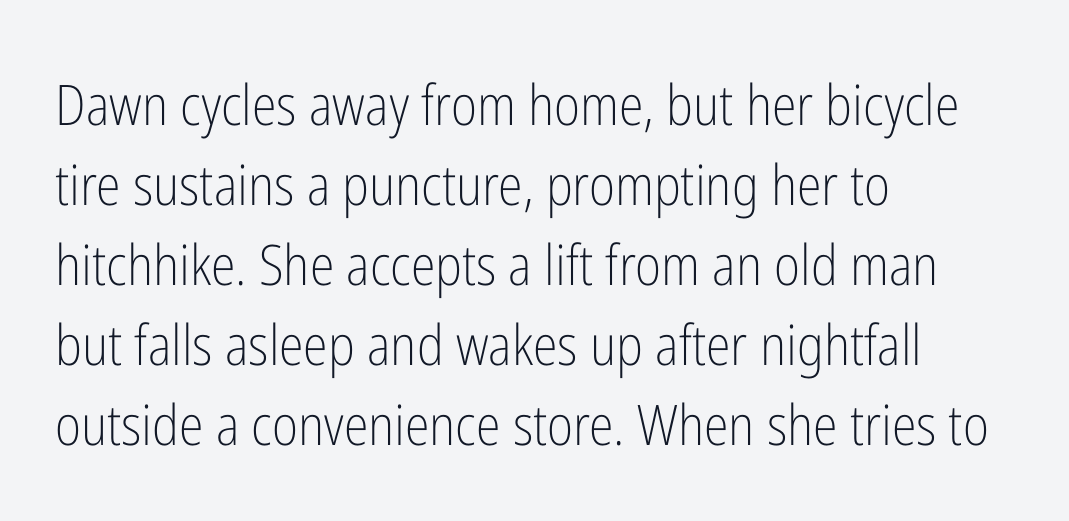
The image shows 56 px light, condensed sans-serif type, upright; set left-aligned, normal line spacing (1.43x), normal letter spacing, not underlined; low stroke contrast and a medium x-height.
